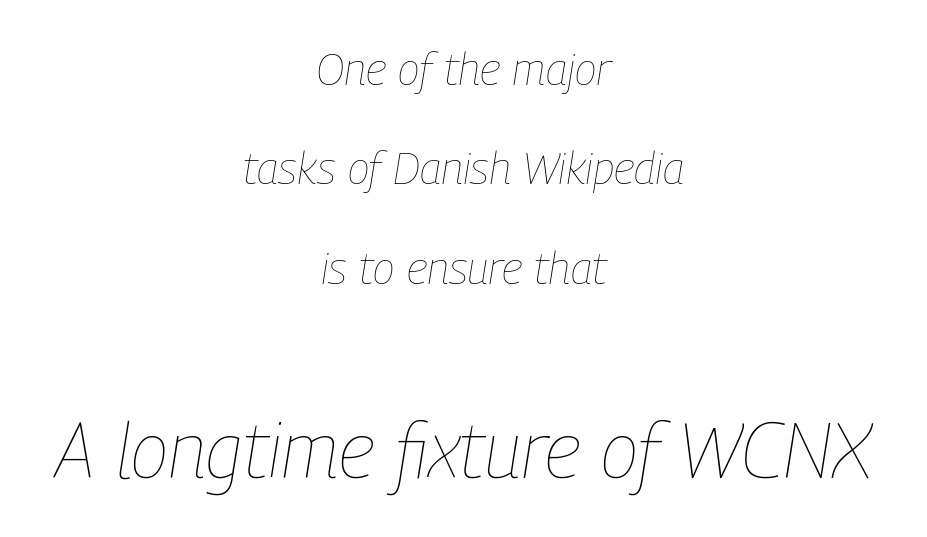
Q: Is the text bold? A: No.
Q: Is the text italic (slanted)? A: Yes, it leans right by about 9 degrees.
Q: Is the text underlined? A: No.
Q: How is the paragraph aligned? A: Centered.
Q: Is the spacing between letters normal or unusually wide? A: Normal.
Q: Is the spacing between lines tight, normal or loose? A: Loose.
Q: Which block of text is set in a larger size, the first (top) or the second (bottom)? A: The second (bottom) one.
Q: Width (condensed, normal, or wide)? A: Condensed.
Q: Stroke contrast? A: Low.
Q: x-height? A: Medium.
Q: Monospaced? A: No.
